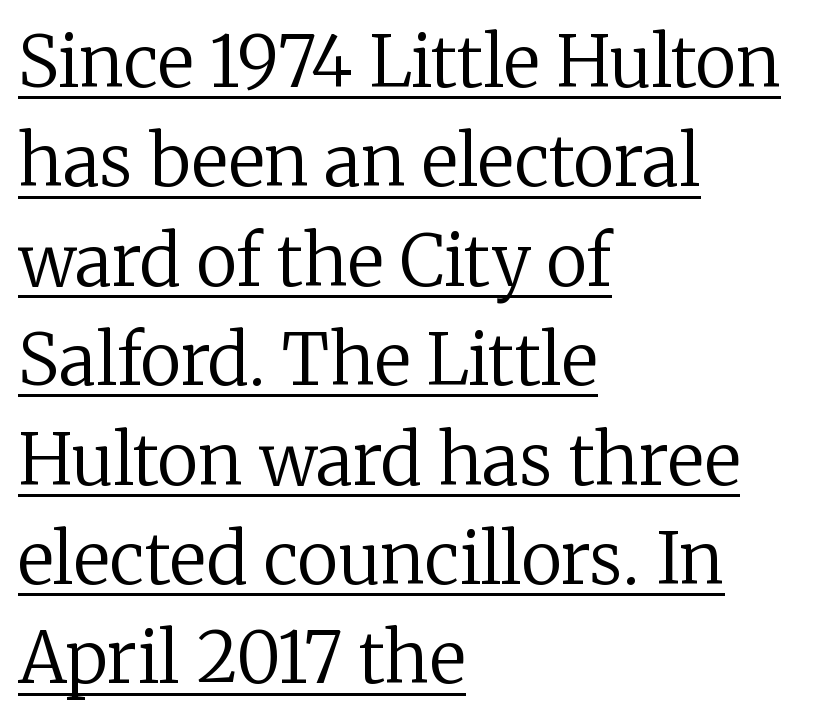
{"serif": "yes", "italic": "no", "bold": "no", "weight": "regular", "width": "normal", "stroke_contrast": "low", "x_height": "medium", "monospaced": "no", "underline": "yes", "align": "left", "line_spacing": "normal", "line_spacing_ratio": 1.42, "letter_spacing": "normal", "letter_spacing_em": 0.0, "glyph_px": 70}
